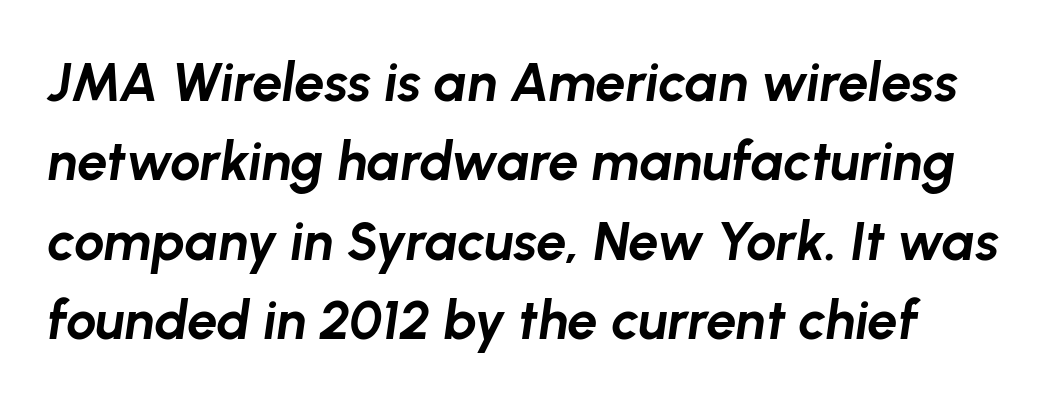
This sample uses an oblique cut, with every glyph tilted off the vertical. A normal amount of white space separates one row of letters from the next. Descenders are the only things crossing below the line. The type is set solid horizontally, with unmodified tracking. You could not count columns in this text — the font is proportionally spaced. This is heavy type, rendered in bold.
